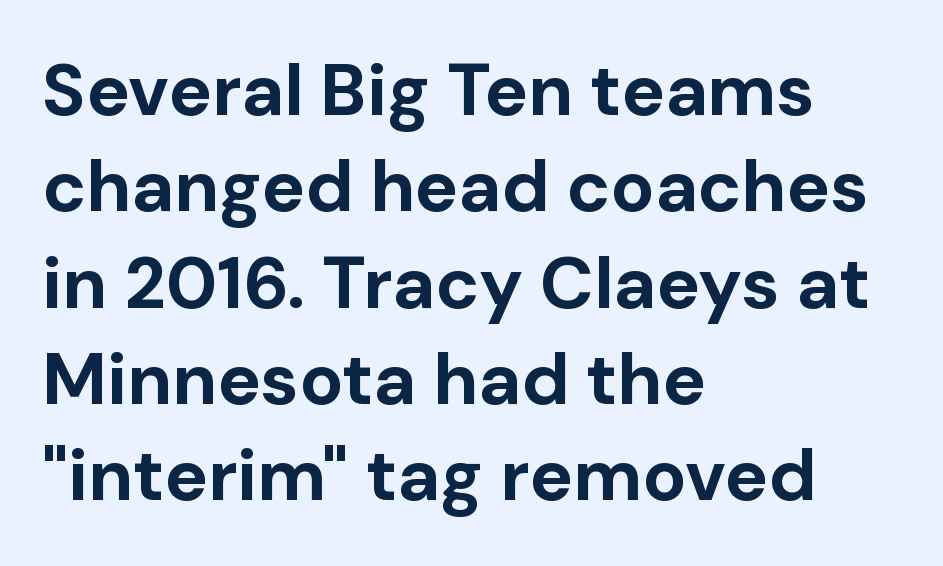
I'd call this a sans setting — the letters go barefoot. Think of a printed novel: that variable character pitch is what you see here. Glance below the letters and you will spot only blank space. Characters remain perfectly vertical along every line.
